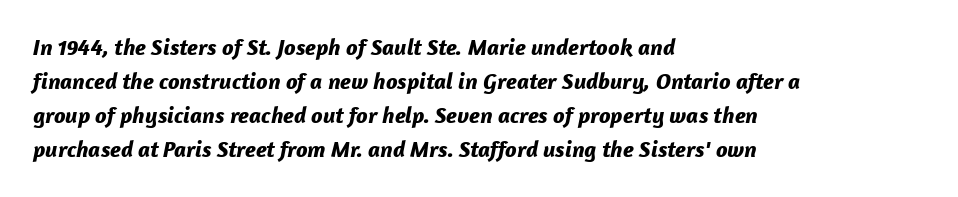
A full-strength bold gives these letters their thick strokes. The designer left line spacing at the default. Decoration check: the copy has no underline. The lines are quadded left. You can tell it's italic because the verticals aren't actually vertical.
